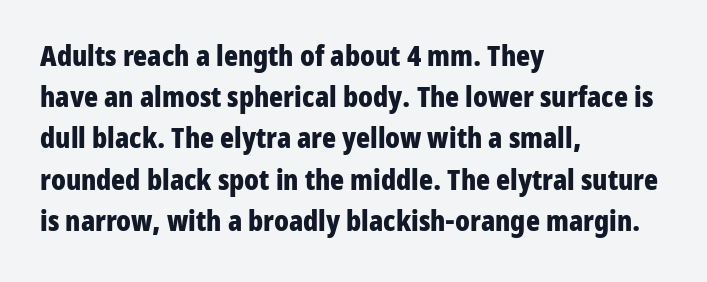
Is this a fixed-width face? No — the glyphs have proportional, varying widths. Stroke thickness is high; the sample reads as a true bold. The zone under the glyphs is completely vacant. The letters sit at their default tracking, neither squeezed nor spread. Quick note: interline space is typical.
